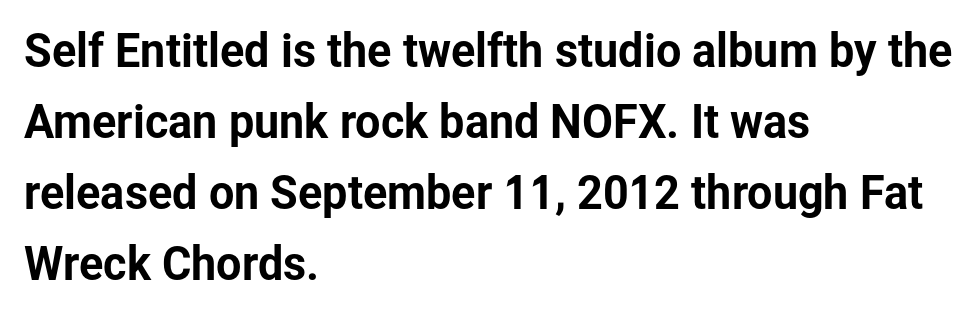
Q: Is the text italic (slanted)? A: No, it is upright.
Q: Is the typeface a serif or a sans-serif typeface? A: Sans-serif.
Q: Is the text underlined? A: No.
Q: How is the paragraph aligned? A: Left-aligned.
Q: Is the spacing between letters normal or unusually wide? A: Normal.
Q: Is the spacing between lines tight, normal or loose? A: Normal.
Q: Width (condensed, normal, or wide)? A: Normal.
Q: Stroke contrast? A: Low.
Q: x-height? A: Medium.
Q: Monospaced? A: No.
